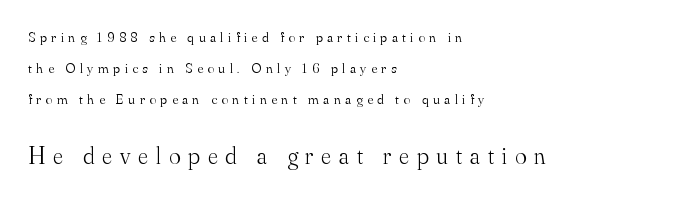
Q: Is the text bold? A: No.
Q: Is the text italic (slanted)? A: No, it is upright.
Q: Is the text underlined? A: No.
Q: How is the paragraph aligned? A: Left-aligned.
Q: Is the spacing between letters normal or unusually wide? A: Unusually wide.
Q: Is the spacing between lines tight, normal or loose? A: Loose.
Q: Which block of text is set in a larger size, the first (top) or the second (bottom)? A: The second (bottom) one.
